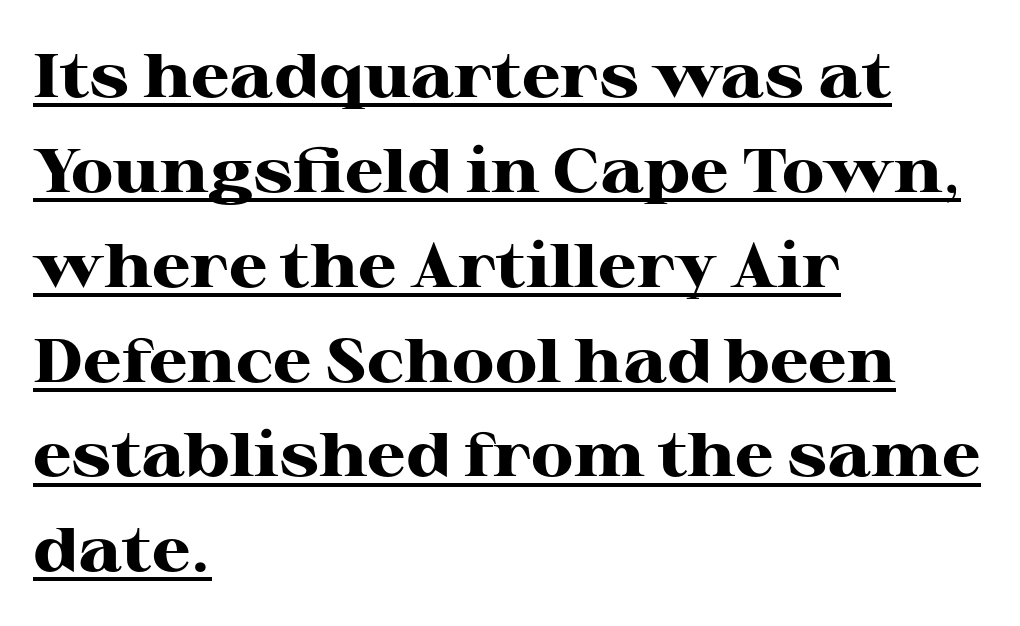
{"serif": "yes", "italic": "no", "bold": "yes", "weight": "heavy", "width": "wide", "stroke_contrast": "high", "x_height": "medium", "monospaced": "no", "underline": "yes", "align": "left", "line_spacing": "normal", "line_spacing_ratio": 1.53, "letter_spacing": "normal", "letter_spacing_em": 0.0, "glyph_px": 62}
